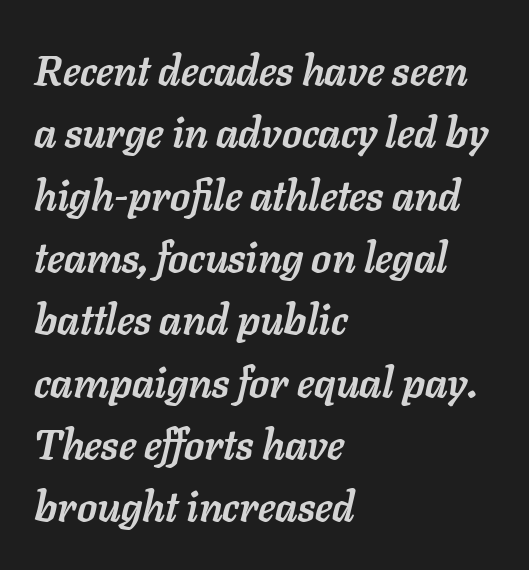
{"italic": "yes", "lean": "right", "slant_degrees": 11, "bold": "yes", "weight": "semibold", "width": "normal", "stroke_contrast": "low", "x_height": "medium", "monospaced": "no", "underline": "no", "align": "left", "line_spacing": "normal", "line_spacing_ratio": 1.52, "letter_spacing": "normal", "letter_spacing_em": 0.0, "glyph_px": 41}
